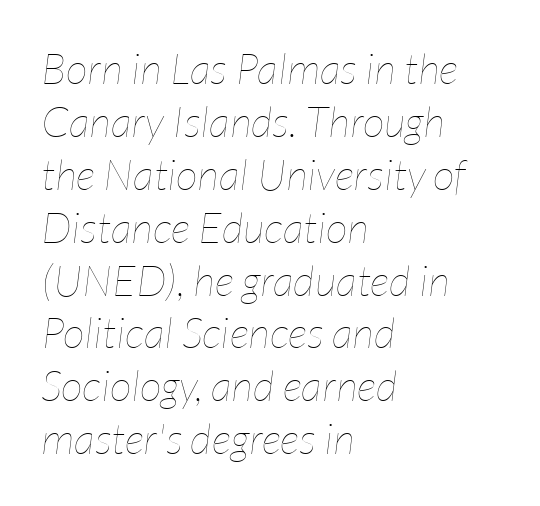
There is no visible air inserted between adjacent glyphs. There's an unmistakable incline to the writing here. The strokes are not fattened; the text isn't bold. Letters rest on an invisible, unmarked baseline. Casual observation: everything's shoved over to the left.
